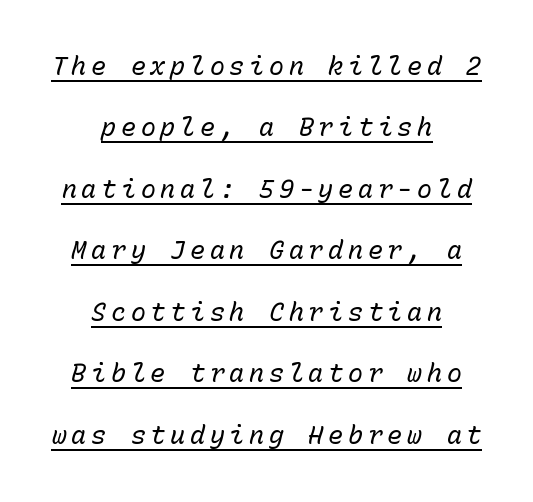
This sample uses an oblique cut, with every glyph tilted off the vertical. The space between consecutive lines is lavish. Is this a heavy cut? Hardly; it is regular or lighter. The rendering uses the underline text-decoration. The compositor balanced each line on the midline.
